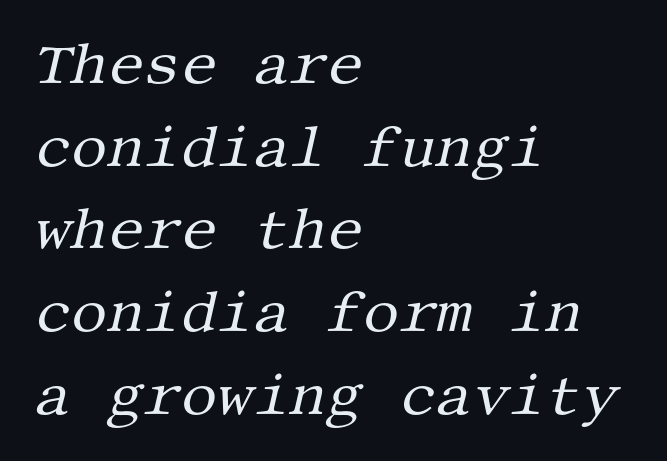
The image shows 57 px regular-weight serif type, italic (leaning right); set left-aligned, normal line spacing (1.45x), normal letter spacing, not underlined; medium stroke contrast and a large x-height.
